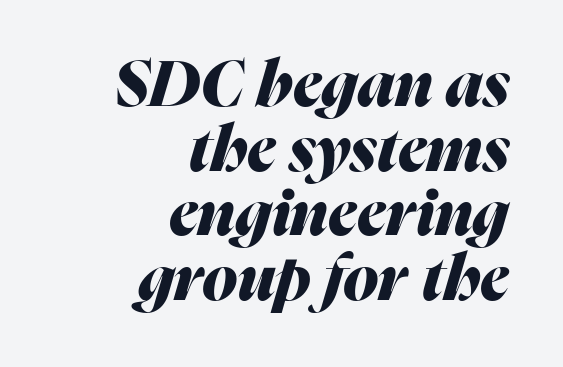
{"italic": "yes", "lean": "right", "slant_degrees": 16, "bold": "yes", "weight": "heavy", "width": "normal", "stroke_contrast": "medium", "x_height": "medium", "monospaced": "no", "underline": "no", "align": "right", "line_spacing": "tight", "line_spacing_ratio": 1.01, "letter_spacing": "normal", "letter_spacing_em": 0.0, "glyph_px": 64}
